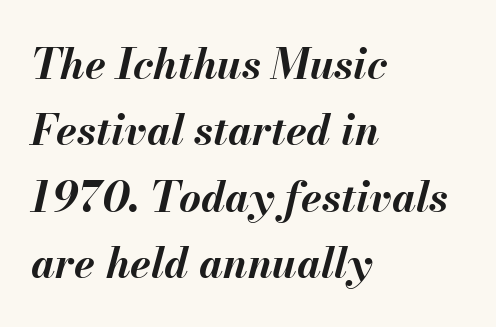
Q: Is the text bold? A: Yes.
Q: Is the text italic (slanted)? A: Yes, it leans right by about 13 degrees.
Q: Is the text underlined? A: No.
Q: How is the paragraph aligned? A: Left-aligned.
Q: Is the spacing between letters normal or unusually wide? A: Normal.
Q: Is the spacing between lines tight, normal or loose? A: Normal.
Q: Width (condensed, normal, or wide)? A: Normal.
Q: Stroke contrast? A: Medium.
Q: x-height? A: Small.
Q: Monospaced? A: No.
